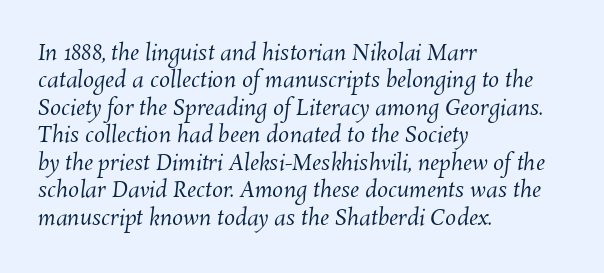
Q: Is the text bold? A: No.
Q: Is the text underlined? A: No.
Q: How is the paragraph aligned? A: Left-aligned.
Q: Is the spacing between letters normal or unusually wide? A: Normal.
Q: Is the spacing between lines tight, normal or loose? A: Normal.
